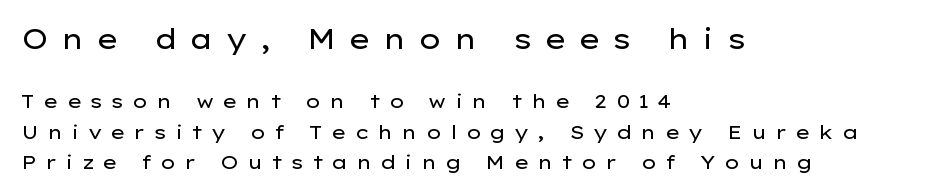
Q: Is the text bold? A: No.
Q: Is the text italic (slanted)? A: No, it is upright.
Q: Is the typeface a serif or a sans-serif typeface? A: Sans-serif.
Q: Is the text underlined? A: No.
Q: How is the paragraph aligned? A: Left-aligned.
Q: Is the spacing between letters normal or unusually wide? A: Unusually wide.
Q: Is the spacing between lines tight, normal or loose? A: Normal.
Q: Which block of text is set in a larger size, the first (top) or the second (bottom)? A: The first (top) one.
Q: Width (condensed, normal, or wide)? A: Wide.
Q: Stroke contrast? A: Low.
Q: x-height? A: Medium.
Q: Monospaced? A: No.
